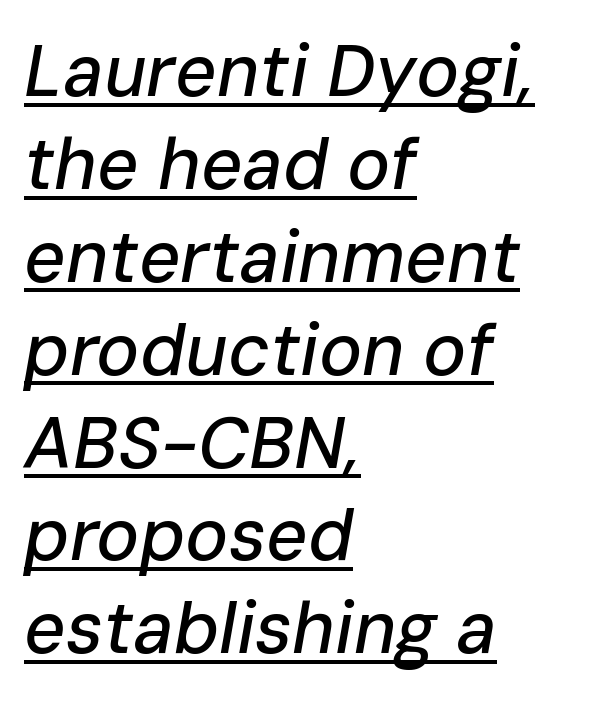
Typeset ragged right — the left edge is the straight one. The letters sit at their default tracking, neither squeezed nor spread. Style check: oblique. Is this a fixed-width face? No — the glyphs have proportional, varying widths. Each line of the rendering has a horizontal stroke beneath the glyphs.
